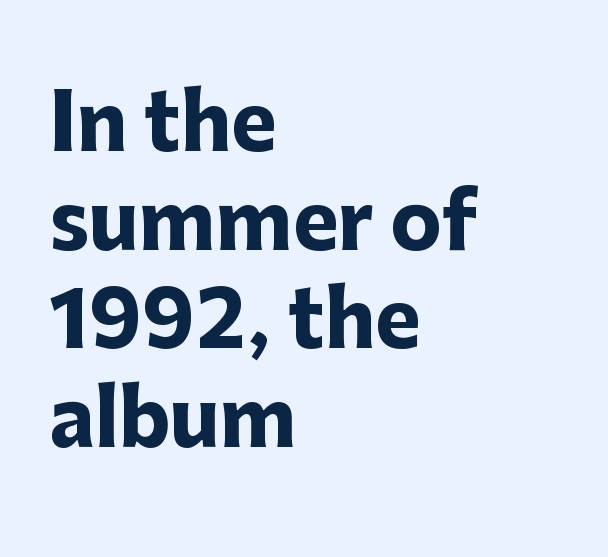
How would I describe the line gaps? Plain and ordinary. A typesetter would label this face a sans. The specimen reads as upright at a glance. The rendering anchors every line to the left-hand side. Notice how thick the strokes are: this is what a full bold looks like.
